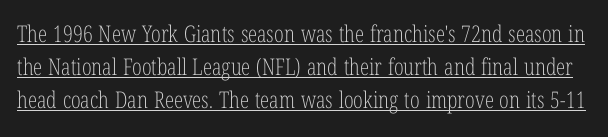
The image shows 23 px text type, upright; set normal line spacing (1.43x), normal letter spacing, underlined.
